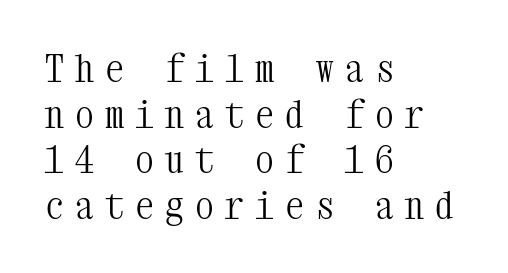
{"serif": "yes", "italic": "no", "bold": "no", "weight": "light", "width": "condensed", "stroke_contrast": "medium", "x_height": "medium", "monospaced": "yes", "underline": "no", "align": "left", "line_spacing_ratio": 1.2, "letter_spacing": "wide", "letter_spacing_em": 0.29, "glyph_px": 38}
